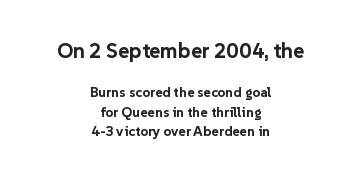
Q: Is the text bold? A: Yes.
Q: Is the text italic (slanted)? A: No, it is upright.
Q: Is the text underlined? A: No.
Q: How is the paragraph aligned? A: Centered.
Q: Is the spacing between letters normal or unusually wide? A: Normal.
Q: Is the spacing between lines tight, normal or loose? A: Normal.
Q: Which block of text is set in a larger size, the first (top) or the second (bottom)? A: The first (top) one.
